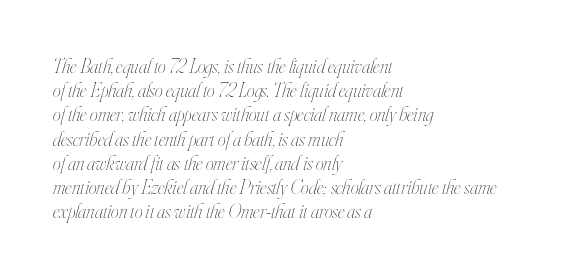
{"italic": "yes", "lean": "right", "slant_degrees": 16, "bold": "no", "underline": "no", "align": "left", "line_spacing_ratio": 1.21, "letter_spacing": "normal", "letter_spacing_em": 0.0, "glyph_px": 20}
